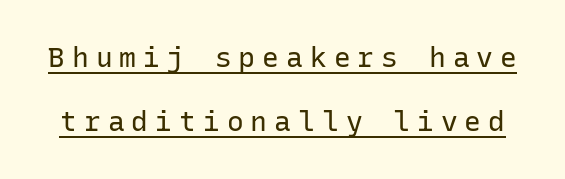
{"serif": "no", "italic": "no", "bold": "no", "weight": "regular", "width": "normal", "stroke_contrast": "low", "x_height": "medium", "monospaced": "yes", "underline": "yes", "line_spacing": "loose", "line_spacing_ratio": 2.3, "letter_spacing": "wide", "letter_spacing_em": 0.25, "glyph_px": 28}
